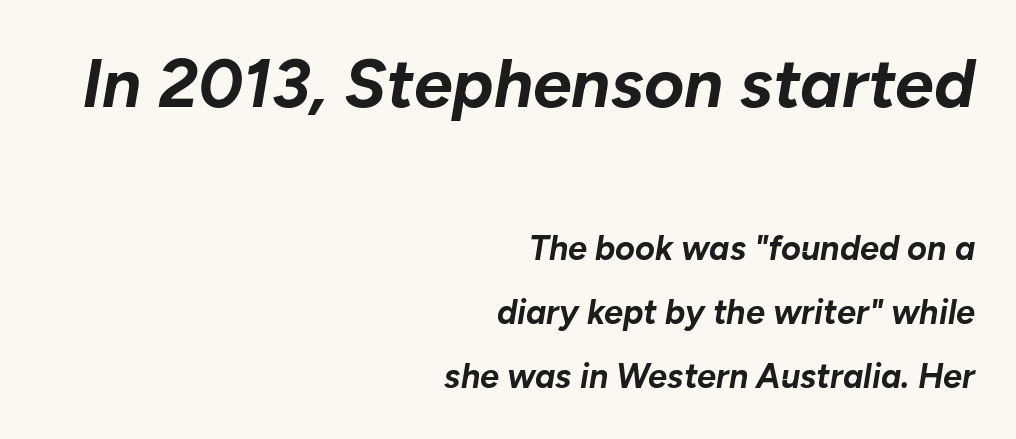
Here the designer chose a conventional face with non-uniform glyph widths. The font is running at its bold setting. Where is the straight margin? On the right. Slant detected: the letters are inclined. Nobody drew a line under any word here. Between one letter and the next there's only the usual sliver of space.
